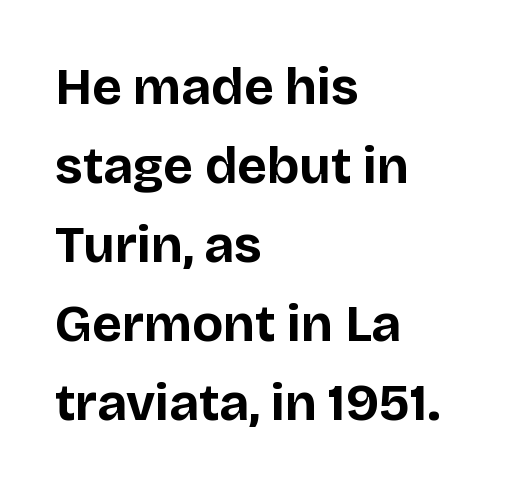
The image shows 52 px bold sans-serif type, upright; set left-aligned, normal line spacing (1.52x), normal letter spacing, not underlined; low stroke contrast and a large x-height.
